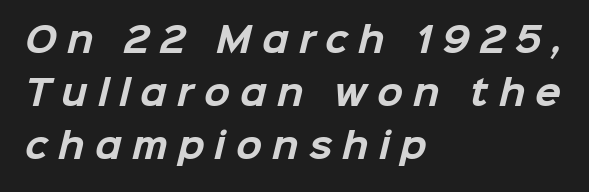
{"serif": "no", "bold": "yes", "weight": "bold", "width": "normal", "stroke_contrast": "low", "x_height": "medium", "monospaced": "no", "underline": "no", "align": "left", "line_spacing": "normal", "line_spacing_ratio": 1.56, "letter_spacing": "wide", "letter_spacing_em": 0.3, "glyph_px": 34}
